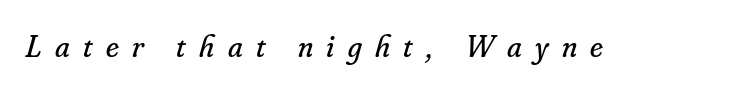
Q: Is the text bold? A: No.
Q: Is the text italic (slanted)? A: Yes, it leans right by about 16 degrees.
Q: Is the typeface a serif or a sans-serif typeface? A: Serif.
Q: Is the text underlined? A: No.
Q: Is the spacing between letters normal or unusually wide? A: Unusually wide.
Q: Width (condensed, normal, or wide)? A: Normal.
Q: Stroke contrast? A: Low.
Q: x-height? A: Small.
Q: Monospaced? A: No.
